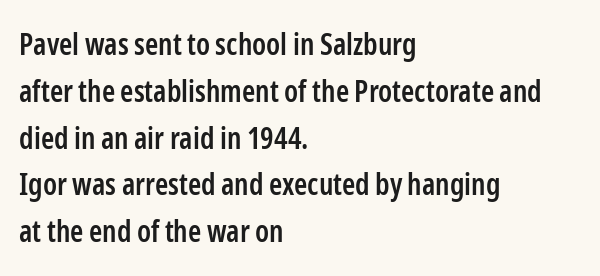
The lines in this sample share a left origin and differ only in where they stop. Students, note that the glyphs here touch the page at normal intervals. Vertical strokes here are truly vertical. The passage shown is semibold, sitting just below true bold.
